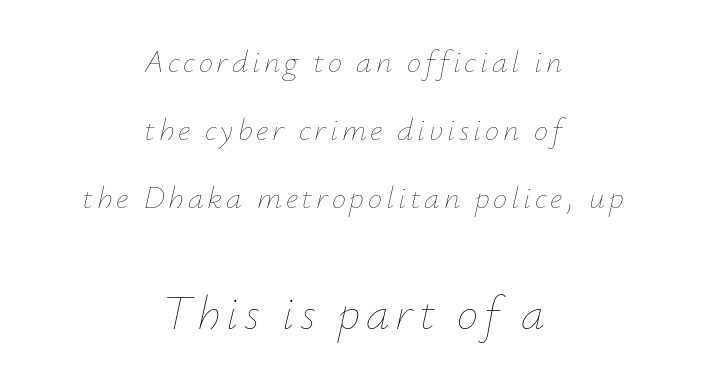
One-word summary of the alignment: center. There's an unmistakable incline to the writing here. Looks like regular typesetting: each glyph gets only the width it needs. In terms of leading, this rendering errs on the spacious side. The glyphs are unaccompanied by any horizontal stroke below them. The designer gave the closing block more size than the opening block.
